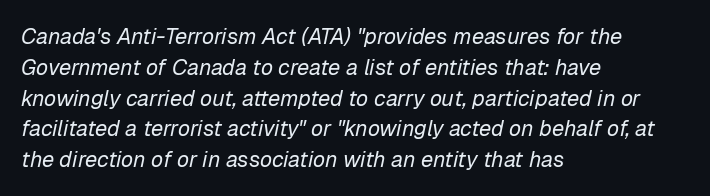
The image shows 22 px text type, italic (leaning right); set left-aligned, normal line spacing (1.4x), normal letter spacing, not underlined.
